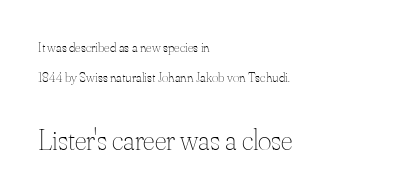
A great deal of white space separates one row of letters from the next. Underlining? Definitely not there. These glyphs show unthickened strokes, regular width or finer. Look at the tracking — it's just the regular setting, nothing added. These two chunks differ in scale, with the bottom chunk taking the larger measure.
